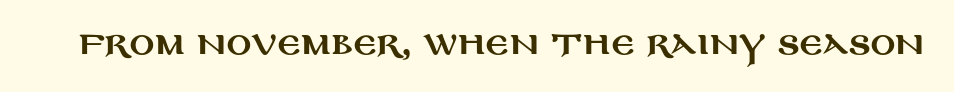
Varying glyph widths throughout — classic text-font behaviour. A roman cut, with each character standing at attention. Each letter's strokes conclude bluntly, with no projecting serifs. The line texture is even and compact thanks to regular tracking.
